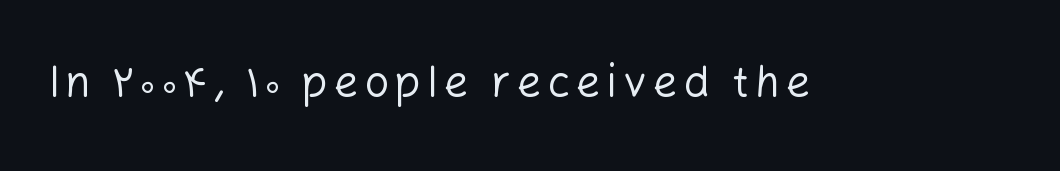
The image shows 43 px regular-weight sans-serif type, upright; set not underlined; low stroke contrast and a medium x-height.
